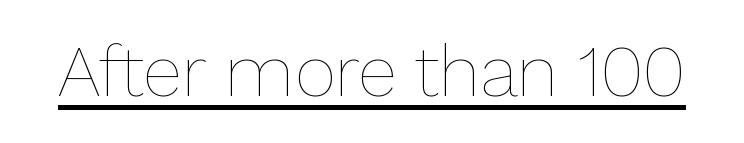
Compared with a typical body face, this is equally light or lighter still. The face used here is proportionally spaced, like ordinary book or web type. The rendering keeps characters at their native spacing. Tall strokes in this sample are plumb rather than angled. Students, observe the line beneath the letters — that is underlining.
